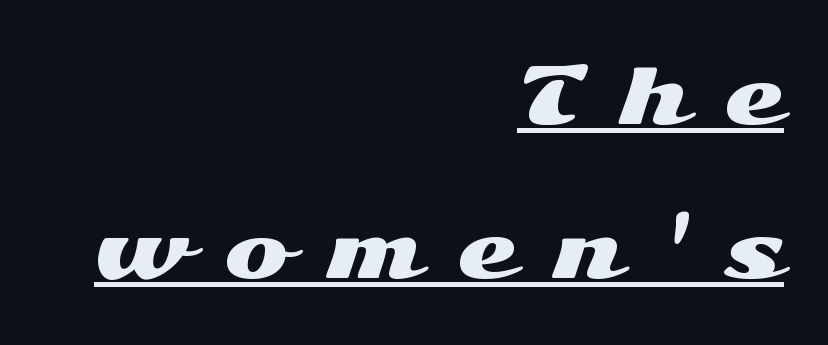
The image shows 77 px wide sans-serif type; set right-aligned, loose line spacing (2.0x), unusually wide letter spacing (+0.47 em), underlined; medium stroke contrast and a medium x-height.
